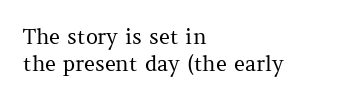
Q: Is the text bold? A: No.
Q: Is the text italic (slanted)? A: No, it is upright.
Q: Is the text underlined? A: No.
Q: How is the paragraph aligned? A: Left-aligned.
Q: Is the spacing between letters normal or unusually wide? A: Normal.
Q: Is the spacing between lines tight, normal or loose? A: Normal.
